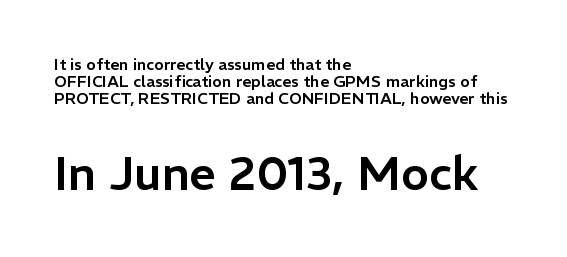
Horizontal alignment here is leftward, the default for most running prose. Small over large — that's the arrangement of the two blocks here. Successive baselines arrive quickly, one right under another. Posture: vertical. Spacing verdict: proportional, widths tailored to each character. Check the space under the baseline: it is left empty.
